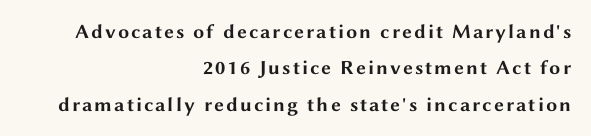
{"italic": "no", "bold": "yes", "underline": "no", "align": "right", "line_spacing_ratio": 1.82, "glyph_px": 20}
